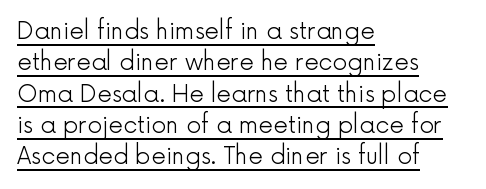
The image shows 23 px text type, upright; set left-aligned, normal line spacing (1.36x), normal letter spacing, underlined.
